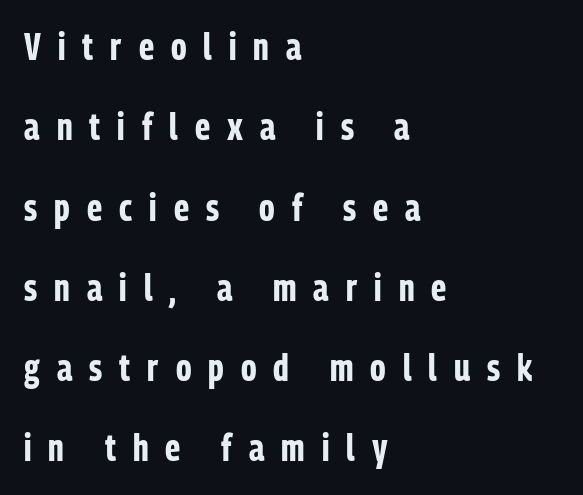
{"serif": "no", "italic": "no", "bold": "yes", "weight": "bold", "width": "condensed", "stroke_contrast": "low", "x_height": "medium", "monospaced": "no", "underline": "no", "align": "left", "line_spacing": "loose", "line_spacing_ratio": 2.17, "letter_spacing": "wide", "letter_spacing_em": 0.46, "glyph_px": 37}
